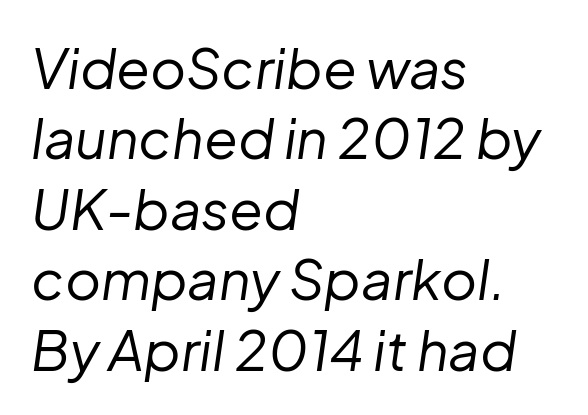
Regular leading. These lines stack with their left ends in a neat column. Style check: oblique. The face used here is proportionally spaced, like ordinary book or web type. No letter is thick-stroked: the sample isn't bold.
